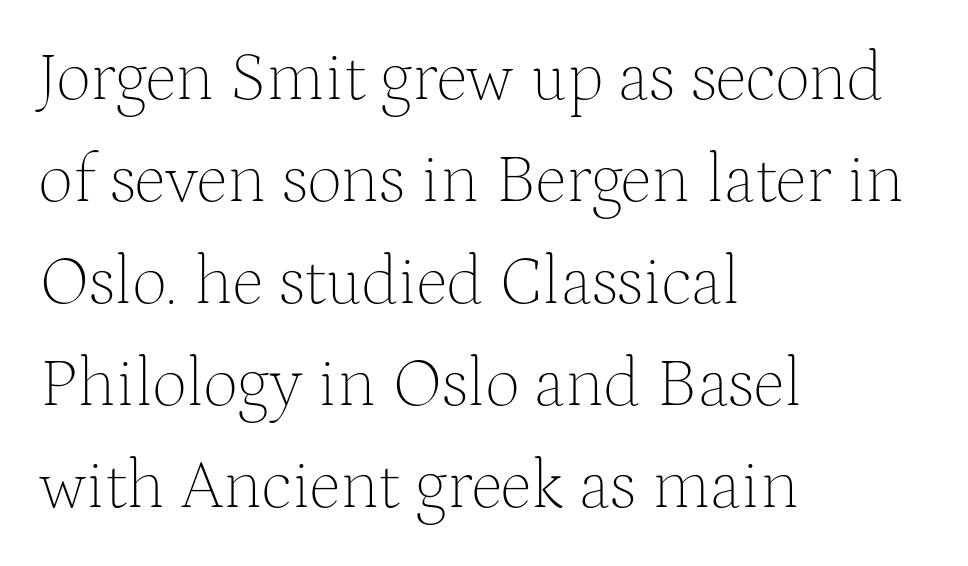
Unmarked baselines from the first word to the last. The block of text has a typical density, with ordinary space between rows. Stems and bowls with no extra thickness — not bold. Characters remain perfectly vertical along every line.
